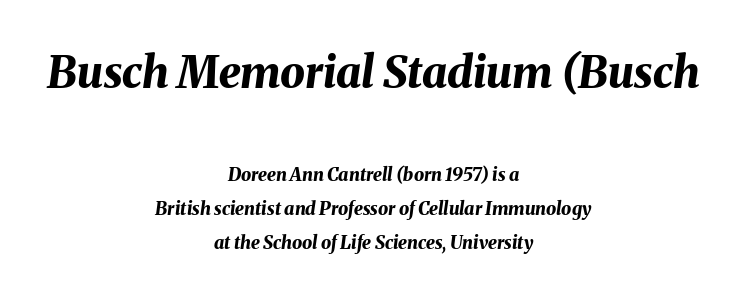
Characters follow at the spacing the type designer built in. The passage shown is typed in a proportional face where columns would drift. It's the slanting kind of type. The passage shown is emphatically bold. Descender tails drop into unmarked territory. Character size in the leading block exceeds that of the trailing block.
